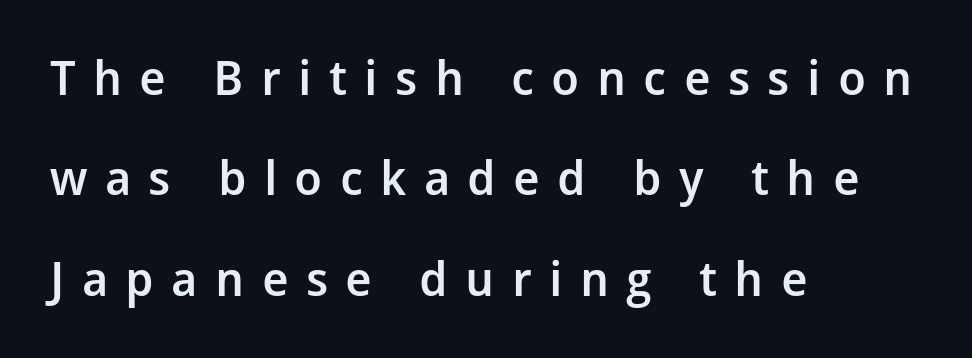
{"serif": "no", "italic": "no", "bold": "semi", "weight": "semibold", "width": "normal", "stroke_contrast": "low", "x_height": "medium", "monospaced": "no", "underline": "no", "align": "left", "line_spacing": "loose", "line_spacing_ratio": 2.09, "letter_spacing": "wide", "letter_spacing_em": 0.36, "glyph_px": 48}
